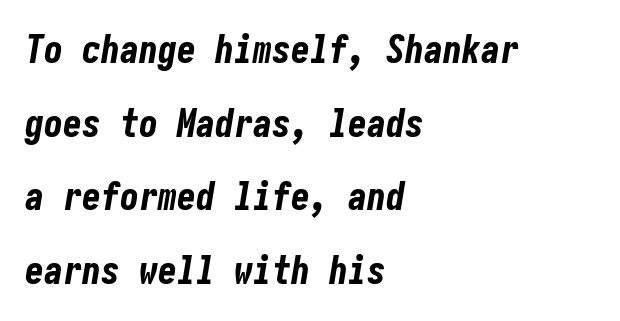
The rendering uses a bold face; every stroke is thick and dark. The setting favours the left margin, as ordinary paragraphs usually do. Honestly, the letter spacing is just normal — you wouldn't notice it. Compared with ordinary roman type, these characters are visibly tilted.
